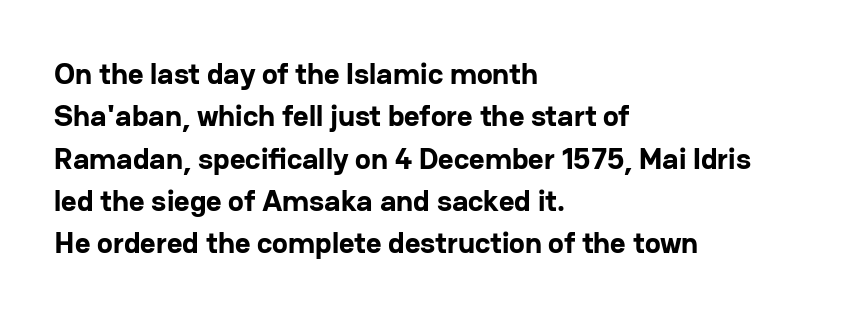
Q: Is the text bold? A: Yes.
Q: Is the text italic (slanted)? A: No, it is upright.
Q: Is the typeface a serif or a sans-serif typeface? A: Sans-serif.
Q: Is the text underlined? A: No.
Q: How is the paragraph aligned? A: Left-aligned.
Q: Is the spacing between letters normal or unusually wide? A: Normal.
Q: Is the spacing between lines tight, normal or loose? A: Normal.
Q: Width (condensed, normal, or wide)? A: Normal.
Q: Stroke contrast? A: Low.
Q: x-height? A: Medium.
Q: Monospaced? A: No.
